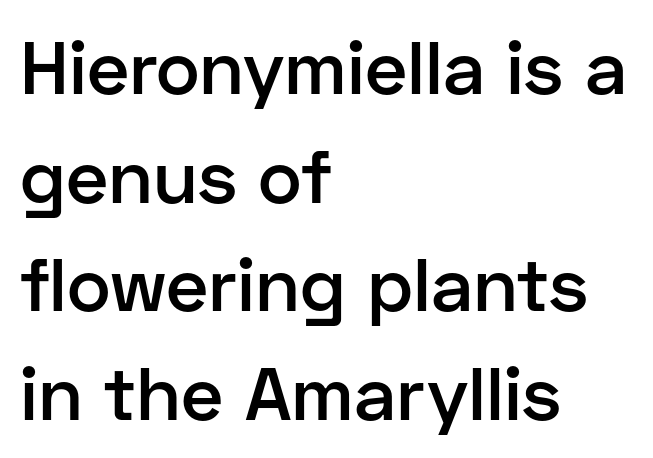
Is this a fixed-width face? No — the glyphs have proportional, varying widths. A semibold gives these letters moderate extra thickness, short of bold. The letters sit at their default tracking, neither squeezed nor spread. Horizontal bands of white between lines are of average thickness. This rendering uses left alignment, leaving the right contour irregular.
